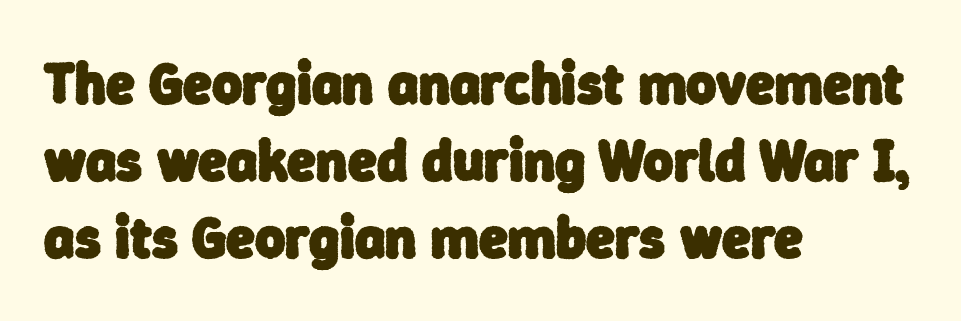
{"serif": "no", "bold": "yes", "weight": "heavy", "width": "normal", "stroke_contrast": "low", "x_height": "medium", "monospaced": "no", "underline": "no", "align": "left", "line_spacing": "normal", "line_spacing_ratio": 1.33, "letter_spacing": "normal", "letter_spacing_em": 0.0, "glyph_px": 58}
